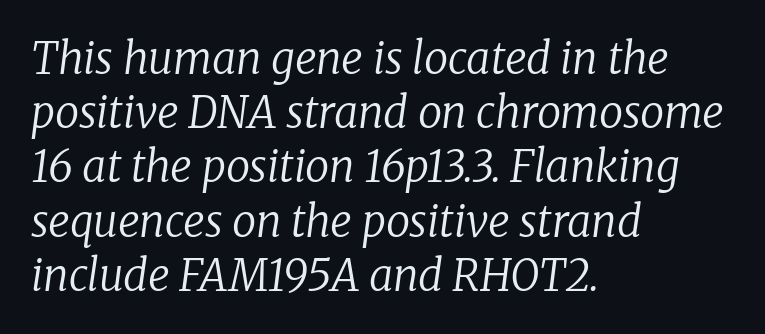
The image shows 43 px regular-weight serif type, italic (leaning right); set left-aligned, normal line spacing (1.26x), normal letter spacing, not underlined; low stroke contrast and a medium x-height.
